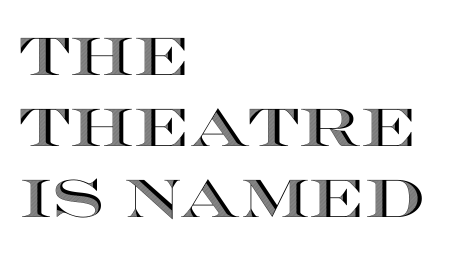
The image shows 53 px wide type, upright; set left-aligned, normal line spacing (1.34x), normal letter spacing, not underlined; a large x-height.
